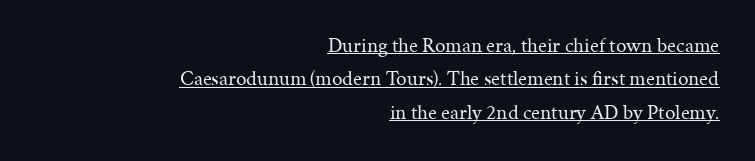
The strokes carry an ordinary text weight at most. Italic: no, the glyphs are upright roman. Horizontal alignment here is rightward, an uncommon choice for prose. The type is set solid horizontally, with unmodified tracking.
